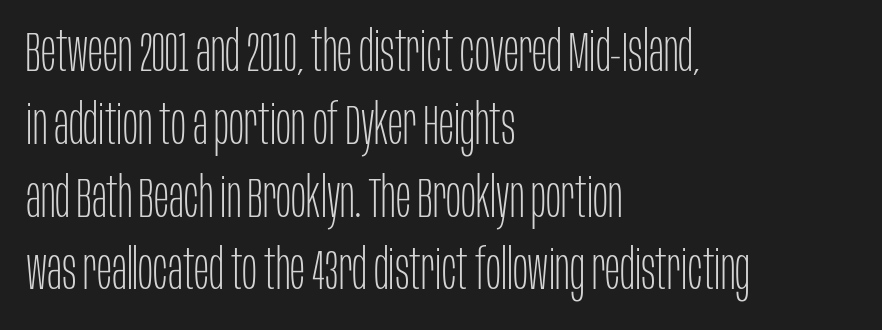
Q: Is the text bold? A: No.
Q: Is the text italic (slanted)? A: No, it is upright.
Q: Is the typeface a serif or a sans-serif typeface? A: Sans-serif.
Q: Is the text underlined? A: No.
Q: How is the paragraph aligned? A: Left-aligned.
Q: Is the spacing between letters normal or unusually wide? A: Normal.
Q: Is the spacing between lines tight, normal or loose? A: Normal.
Q: Width (condensed, normal, or wide)? A: Condensed.
Q: Stroke contrast? A: Low.
Q: x-height? A: Large.
Q: Monospaced? A: No.
